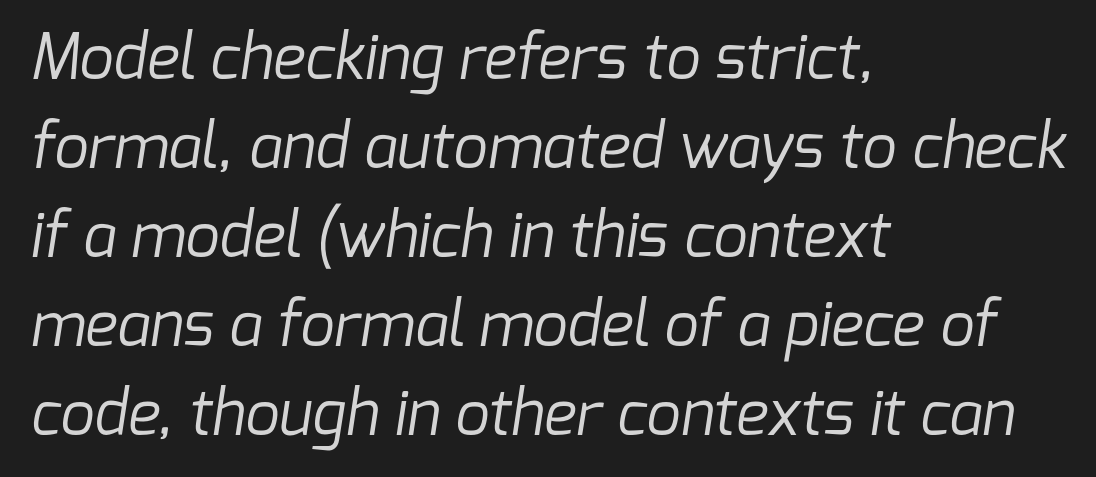
Rows of type keep a routine distance in the vertical direction. Stems here are at most as thick as an everyday book face. Short note: letters normally spaced. A typesetter would call this proportional, since set widths differ per character.
